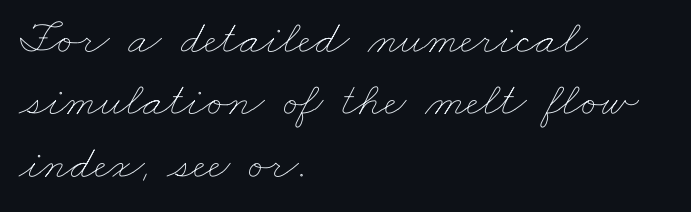
The image shows 48 px thin, wide type; set left-aligned, normal line spacing (1.3x), normal letter spacing, not underlined; low stroke contrast and a small x-height.
